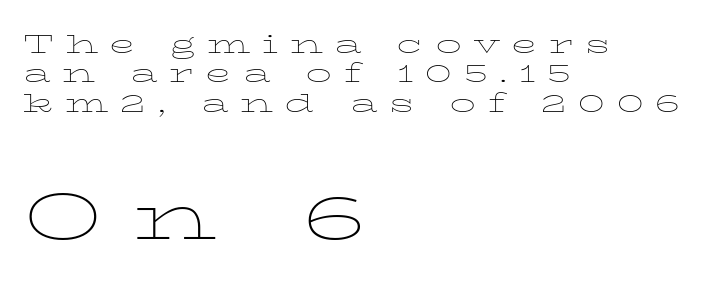
Q: Is the text bold? A: No.
Q: Is the text italic (slanted)? A: No, it is upright.
Q: Is the typeface a serif or a sans-serif typeface? A: Serif.
Q: Is the text underlined? A: No.
Q: How is the paragraph aligned? A: Left-aligned.
Q: Is the spacing between letters normal or unusually wide? A: Unusually wide.
Q: Is the spacing between lines tight, normal or loose? A: Tight.
Q: Which block of text is set in a larger size, the first (top) or the second (bottom)? A: The second (bottom) one.
Q: Width (condensed, normal, or wide)? A: Wide.
Q: Stroke contrast? A: Low.
Q: x-height? A: Medium.
Q: Monospaced? A: No.
